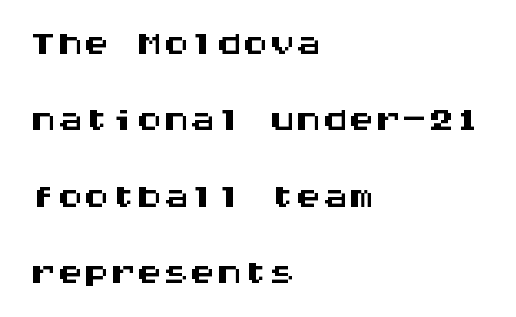
The image shows 53 px wide sans-serif type, upright, monospaced; set left-aligned, normal line spacing (1.44x), normal letter spacing, not underlined; medium stroke contrast and a large x-height.
